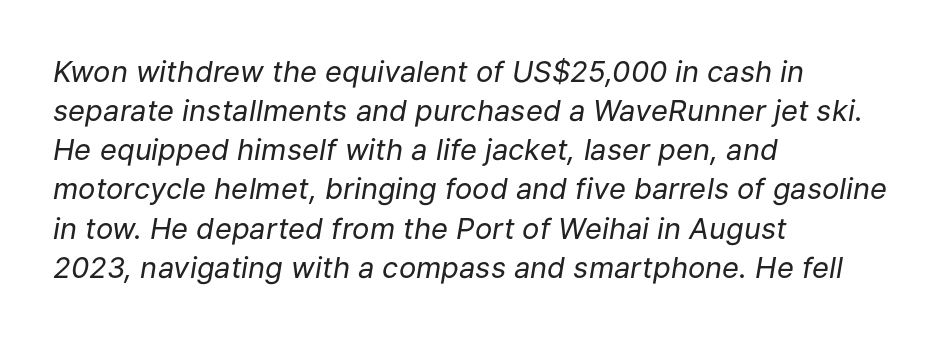
The font's italic variant was chosen for this text. The lines in this sample share a left origin and differ only in where they stop. Descenders are the only things crossing below the line. Do the characters align in a grid? No, the font is proportional.
